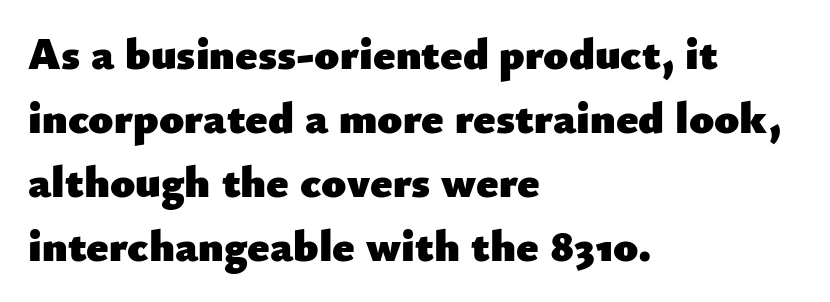
Q: Is the text bold? A: Yes.
Q: Is the text italic (slanted)? A: No, it is upright.
Q: Is the typeface a serif or a sans-serif typeface? A: Sans-serif.
Q: Is the text underlined? A: No.
Q: How is the paragraph aligned? A: Left-aligned.
Q: Is the spacing between letters normal or unusually wide? A: Normal.
Q: Is the spacing between lines tight, normal or loose? A: Normal.
Q: Width (condensed, normal, or wide)? A: Normal.
Q: Stroke contrast? A: Low.
Q: x-height? A: Small.
Q: Monospaced? A: No.
